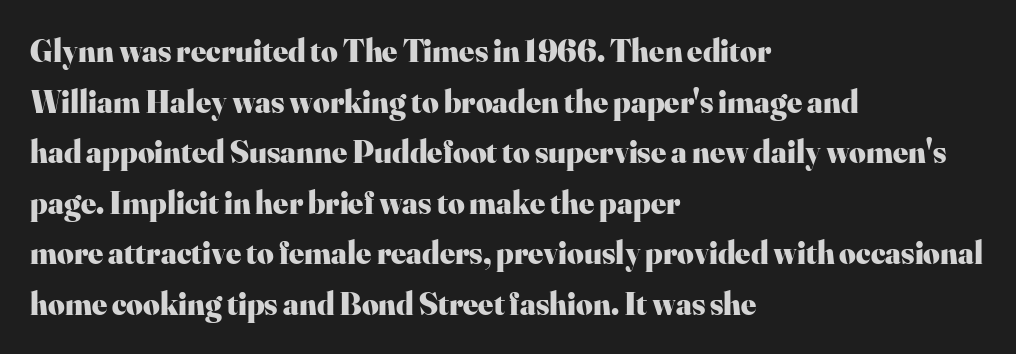
The image shows 32 px heavy serif type, upright; set left-aligned, normal line spacing (1.58x), normal letter spacing, not underlined; high stroke contrast and a small x-height.
